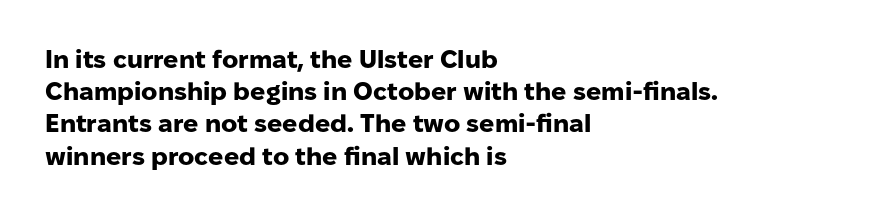
{"italic": "no", "bold": "yes", "underline": "no", "align": "left", "line_spacing": "normal", "line_spacing_ratio": 1.29, "letter_spacing": "normal", "letter_spacing_em": 0.0, "glyph_px": 25}
